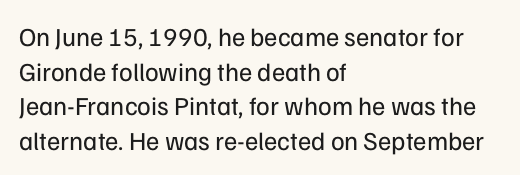
No chunkiness to these letters — they're not bold. A classic flush-left, rag-right setting is used for this passage. One glance says typical: line gaps are just what's usual. The letters sit at their default tracking, neither squeezed nor spread.
